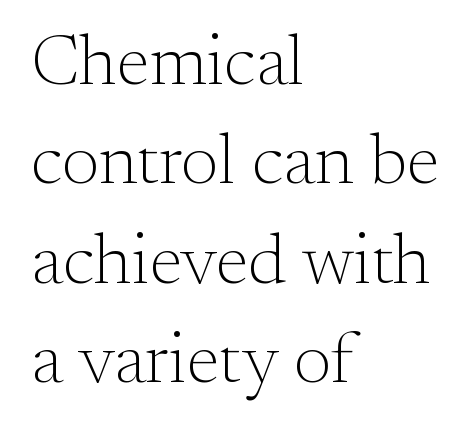
Q: Is the text bold? A: No.
Q: Is the text italic (slanted)? A: No, it is upright.
Q: Is the typeface a serif or a sans-serif typeface? A: Serif.
Q: Is the text underlined? A: No.
Q: How is the paragraph aligned? A: Left-aligned.
Q: Is the spacing between letters normal or unusually wide? A: Normal.
Q: Is the spacing between lines tight, normal or loose? A: Normal.
Q: Width (condensed, normal, or wide)? A: Normal.
Q: Stroke contrast? A: Medium.
Q: x-height? A: Small.
Q: Monospaced? A: No.
